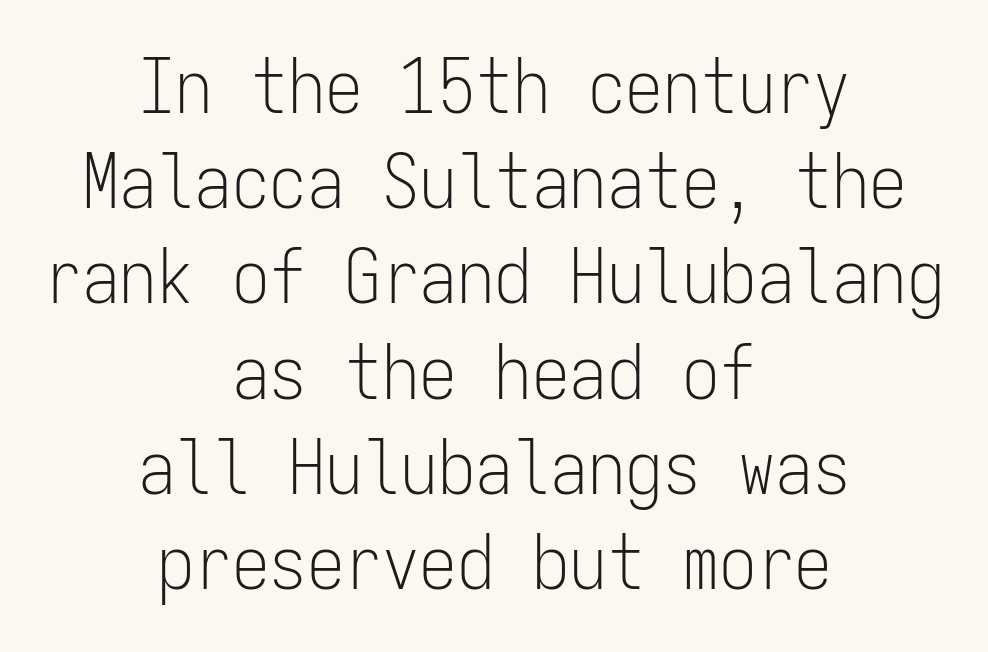
{"serif": "no", "italic": "no", "bold": "no", "weight": "light", "width": "condensed", "stroke_contrast": "low", "x_height": "medium", "monospaced": "yes", "underline": "no", "align": "center", "line_spacing": "normal", "line_spacing_ratio": 1.27, "letter_spacing": "normal", "letter_spacing_em": 0.0, "glyph_px": 75}
